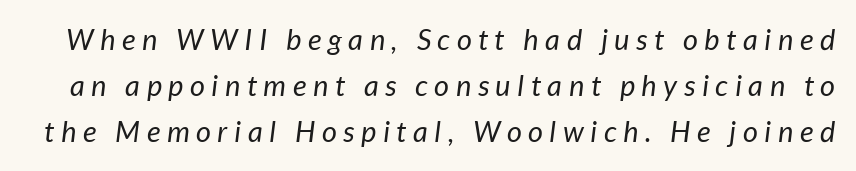
The image shows 29 px regular-weight type, italic (leaning right); set normal line spacing (1.59x), unusually wide letter spacing (+0.23 em), not underlined; low stroke contrast and a medium x-height.
